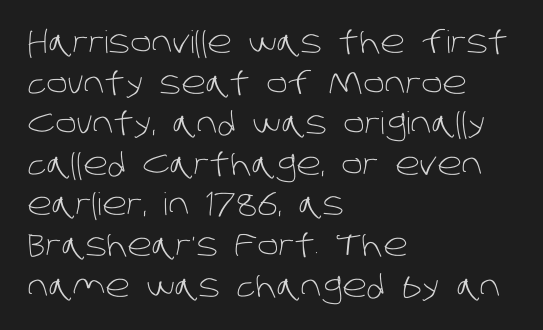
The image shows 31 px light sans-serif type; set left-aligned, normal line spacing (1.31x), normal letter spacing, not underlined; low stroke contrast and a large x-height.
